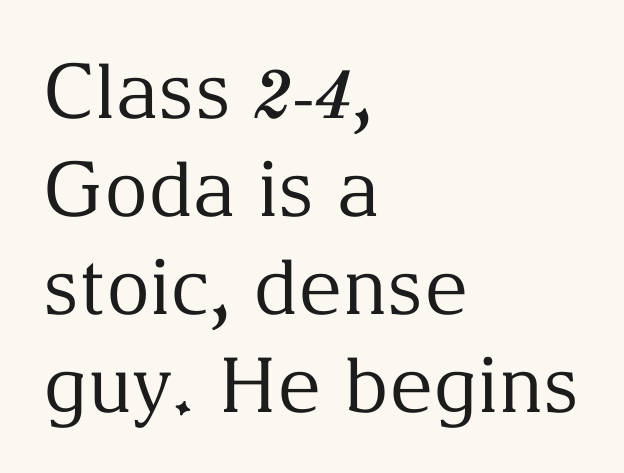
{"serif": "yes", "italic": "no", "bold": "no", "weight": "regular", "width": "normal", "stroke_contrast": "medium", "x_height": "medium", "monospaced": "no", "underline": "no", "align": "left", "line_spacing": "normal", "line_spacing_ratio": 1.29, "letter_spacing": "normal", "letter_spacing_em": 0.0, "glyph_px": 76}
